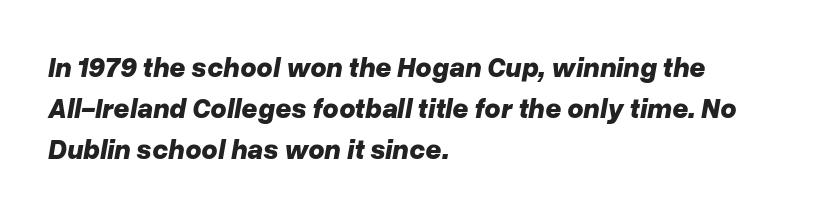
The image shows 28 px bold type, italic (leaning right); set left-aligned, normal line spacing (1.46x), normal letter spacing, not underlined; low stroke contrast and a medium x-height.
